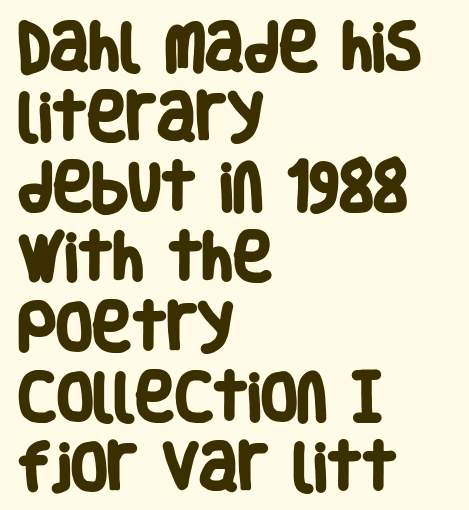
The rendering shows plain stroke endings on the letterforms — a sans-serif design. One glance says typical: line gaps are just what's usual. The gaps between neighbouring characters are ordinary and unremarkable. Typeset ragged right — the left edge is the straight one. Does the weight exceed regular? Yes, all the way to bold.
